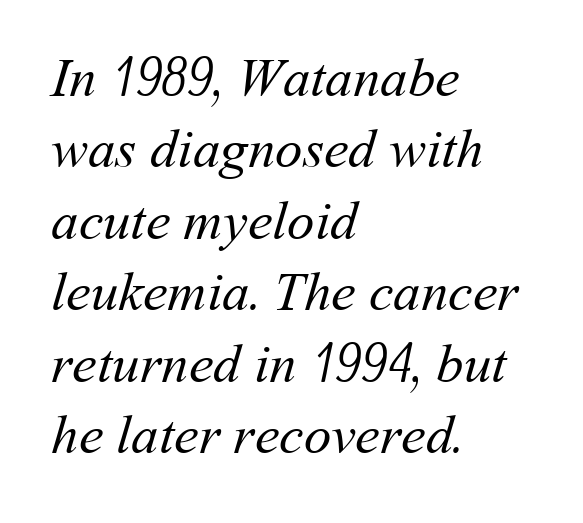
The image shows 55 px regular-weight type; set left-aligned, normal line spacing (1.3x), normal letter spacing, not underlined; medium stroke contrast and a medium x-height.
